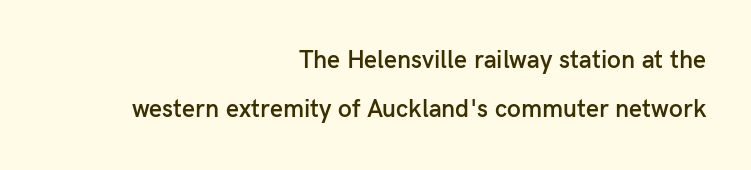
{"italic": "no", "bold": "semi", "underline": "no", "align": "right", "line_spacing": "loose", "line_spacing_ratio": 1.96, "letter_spacing": "normal", "letter_spacing_em": 0.0, "glyph_px": 25}
